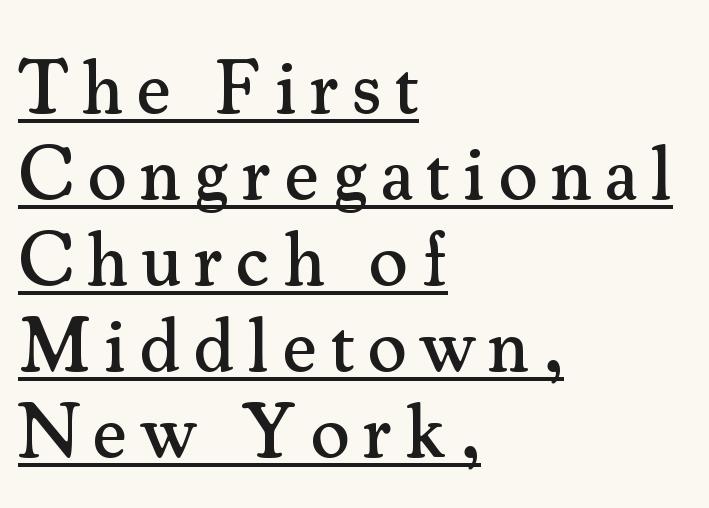
Cramped leading. Character widths vary here, with narrow letters taking less room than wide ones. Look at the bottom of the vertical strokes: they flare into serifs here. The typesetter has applied underlining to the passage shown. Line beginnings align vertically; line endings do not. In terms of posture, this sample is upright.
